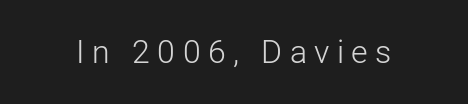
You can tell it's not italic because the verticals are truly vertical. The type is letterspaced generously, with wide tracking. Think of a printed novel: that variable character pitch is what you see here. The face looks like a standard text weight, possibly lighter. The area under the type is left untouched.
